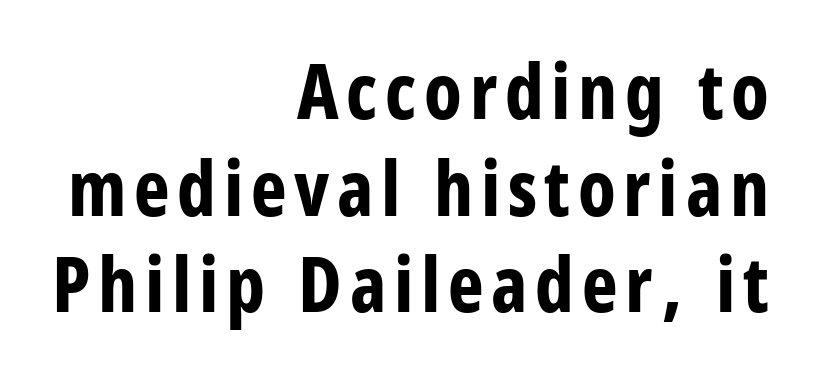
Q: Is the text bold? A: Yes.
Q: Is the text italic (slanted)? A: No, it is upright.
Q: Is the typeface a serif or a sans-serif typeface? A: Sans-serif.
Q: Is the text underlined? A: No.
Q: How is the paragraph aligned? A: Right-aligned.
Q: Is the spacing between lines tight, normal or loose? A: Normal.
Q: Width (condensed, normal, or wide)? A: Condensed.
Q: Stroke contrast? A: Low.
Q: x-height? A: Large.
Q: Monospaced? A: No.
